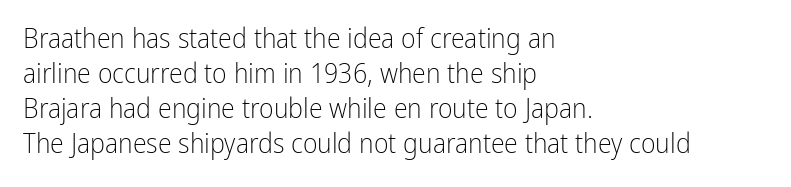
Q: Is the text bold? A: No.
Q: Is the text italic (slanted)? A: No, it is upright.
Q: Is the typeface a serif or a sans-serif typeface? A: Sans-serif.
Q: Is the text underlined? A: No.
Q: How is the paragraph aligned? A: Left-aligned.
Q: Is the spacing between letters normal or unusually wide? A: Normal.
Q: Is the spacing between lines tight, normal or loose? A: Normal.
Q: Width (condensed, normal, or wide)? A: Condensed.
Q: Stroke contrast? A: Low.
Q: x-height? A: Medium.
Q: Monospaced? A: No.
